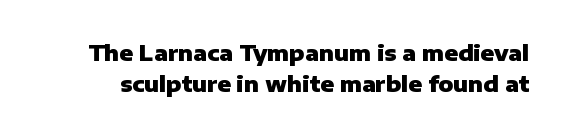
Q: Is the text bold? A: Yes.
Q: Is the text italic (slanted)? A: No, it is upright.
Q: Is the text underlined? A: No.
Q: Is the spacing between letters normal or unusually wide? A: Normal.
Q: Is the spacing between lines tight, normal or loose? A: Normal.
